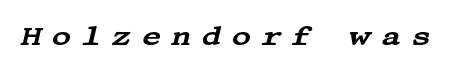
{"italic": "yes", "lean": "right", "slant_degrees": 13, "underline": "no", "letter_spacing": "wide", "letter_spacing_em": 0.37, "glyph_px": 27}
